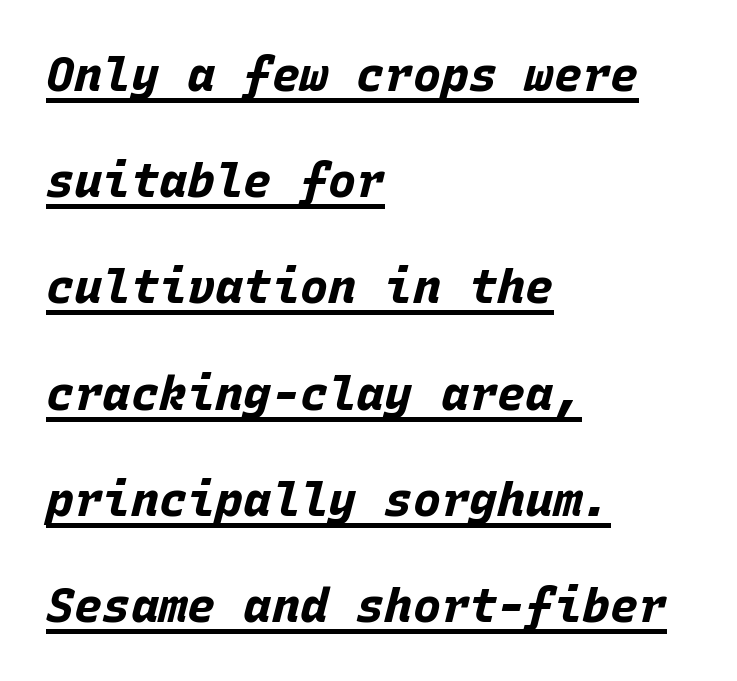
Q: Is the text bold? A: Yes.
Q: Is the text italic (slanted)? A: Yes, it leans right by about 15 degrees.
Q: Is the text underlined? A: Yes.
Q: How is the paragraph aligned? A: Left-aligned.
Q: Is the spacing between letters normal or unusually wide? A: Normal.
Q: Is the spacing between lines tight, normal or loose? A: Loose.
Q: Width (condensed, normal, or wide)? A: Normal.
Q: Stroke contrast? A: Low.
Q: x-height? A: Large.
Q: Monospaced? A: Yes.
